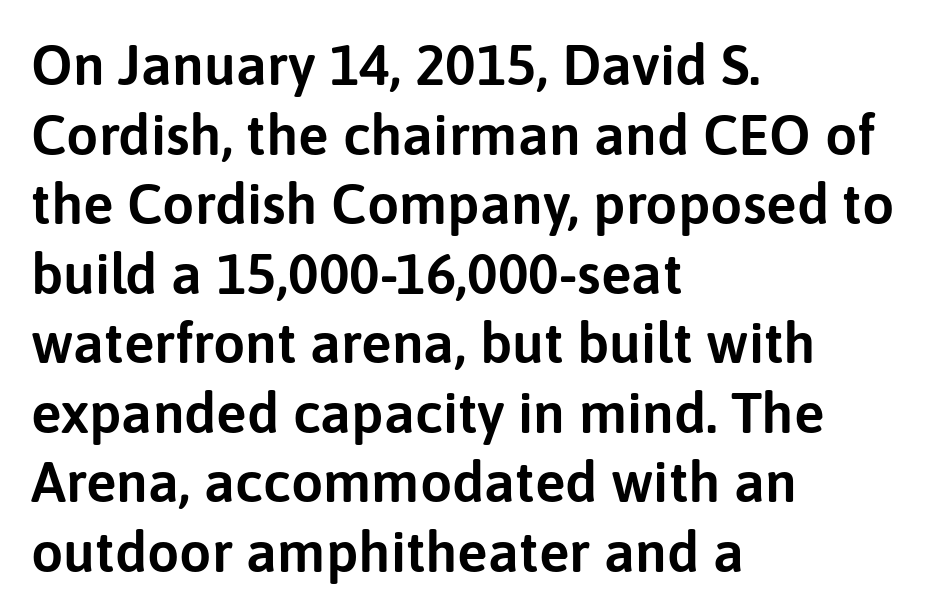
{"serif": "no", "italic": "no", "width": "normal", "stroke_contrast": "low", "x_height": "medium", "monospaced": "no", "underline": "no", "align": "left", "line_spacing_ratio": 1.22, "letter_spacing": "normal", "letter_spacing_em": 0.0, "glyph_px": 57}
